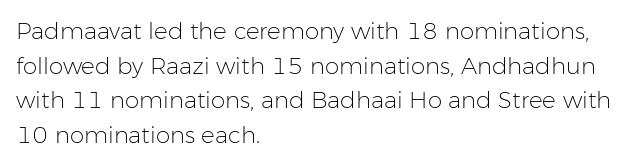
Q: Is the text bold? A: No.
Q: Is the text italic (slanted)? A: No, it is upright.
Q: Is the text underlined? A: No.
Q: How is the paragraph aligned? A: Left-aligned.
Q: Is the spacing between letters normal or unusually wide? A: Normal.
Q: Is the spacing between lines tight, normal or loose? A: Normal.
